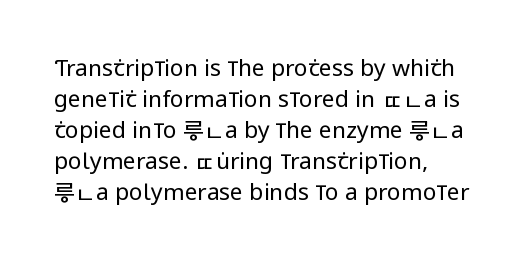
The image shows 23 px text type, upright; set left-aligned, normal line spacing (1.35x), normal letter spacing, not underlined.
